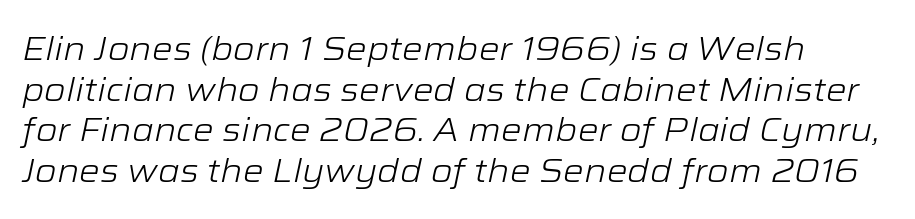
{"italic": "yes", "lean": "right", "slant_degrees": 12, "bold": "no", "weight": "light", "width": "wide", "stroke_contrast": "low", "x_height": "medium", "monospaced": "no", "underline": "no", "line_spacing_ratio": 1.23, "letter_spacing": "normal", "letter_spacing_em": 0.0, "glyph_px": 33}
